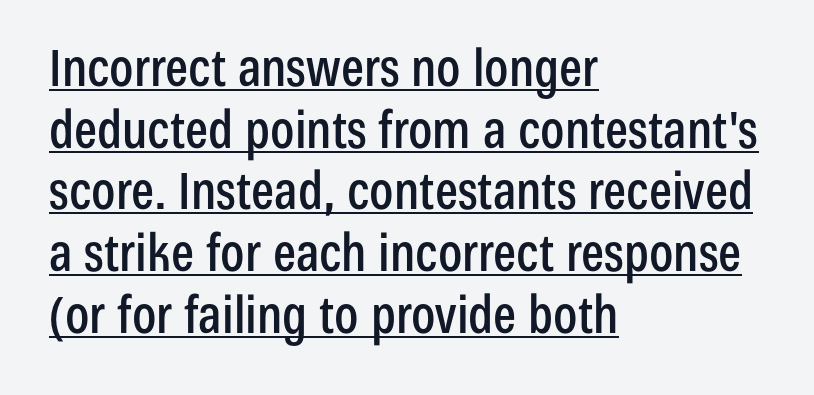
Q: Is the text italic (slanted)? A: No, it is upright.
Q: Is the typeface a serif or a sans-serif typeface? A: Sans-serif.
Q: Is the text underlined? A: Yes.
Q: How is the paragraph aligned? A: Left-aligned.
Q: Is the spacing between letters normal or unusually wide? A: Normal.
Q: Width (condensed, normal, or wide)? A: Condensed.
Q: Stroke contrast? A: Low.
Q: x-height? A: Medium.
Q: Monospaced? A: No.
